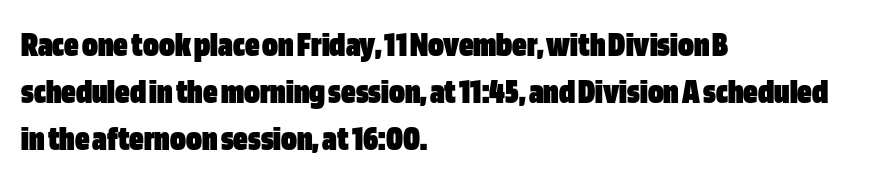
Q: Is the text bold? A: Yes.
Q: Is the text italic (slanted)? A: No, it is upright.
Q: Is the typeface a serif or a sans-serif typeface? A: Sans-serif.
Q: Is the text underlined? A: No.
Q: How is the paragraph aligned? A: Left-aligned.
Q: Is the spacing between letters normal or unusually wide? A: Normal.
Q: Is the spacing between lines tight, normal or loose? A: Normal.
Q: Width (condensed, normal, or wide)? A: Condensed.
Q: Stroke contrast? A: Low.
Q: x-height? A: Large.
Q: Monospaced? A: No.
